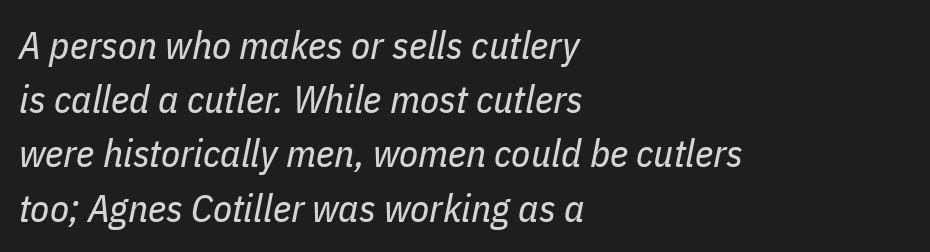
Observe the ordinary spacing: letters are neighbours, not strangers. Looks like regular typesetting: each glyph gets only the width it needs. These glyphs show unthickened strokes, regular width or finer. Line beginnings align vertically; line endings do not. Bare-footed words on every line.
